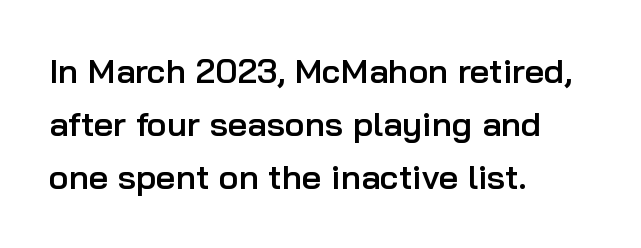
Q: Is the text bold? A: Semi-bold.
Q: Is the text italic (slanted)? A: No, it is upright.
Q: Is the typeface a serif or a sans-serif typeface? A: Sans-serif.
Q: Is the text underlined? A: No.
Q: How is the paragraph aligned? A: Left-aligned.
Q: Is the spacing between letters normal or unusually wide? A: Normal.
Q: Is the spacing between lines tight, normal or loose? A: Normal.
Q: Width (condensed, normal, or wide)? A: Normal.
Q: Stroke contrast? A: Low.
Q: x-height? A: Medium.
Q: Monospaced? A: No.
